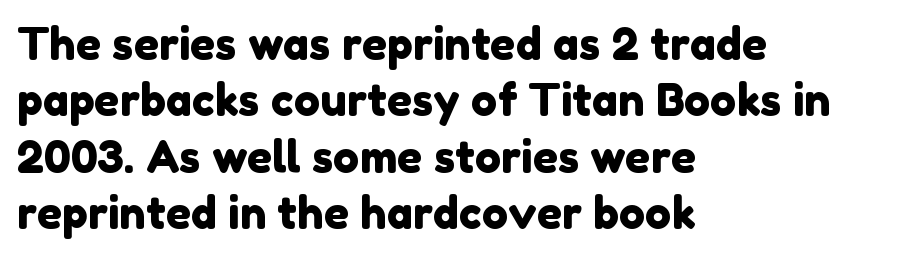
The image shows 44 px sans-serif type; set left-aligned, normal line spacing (1.28x), normal letter spacing, not underlined; low stroke contrast and a medium x-height.
